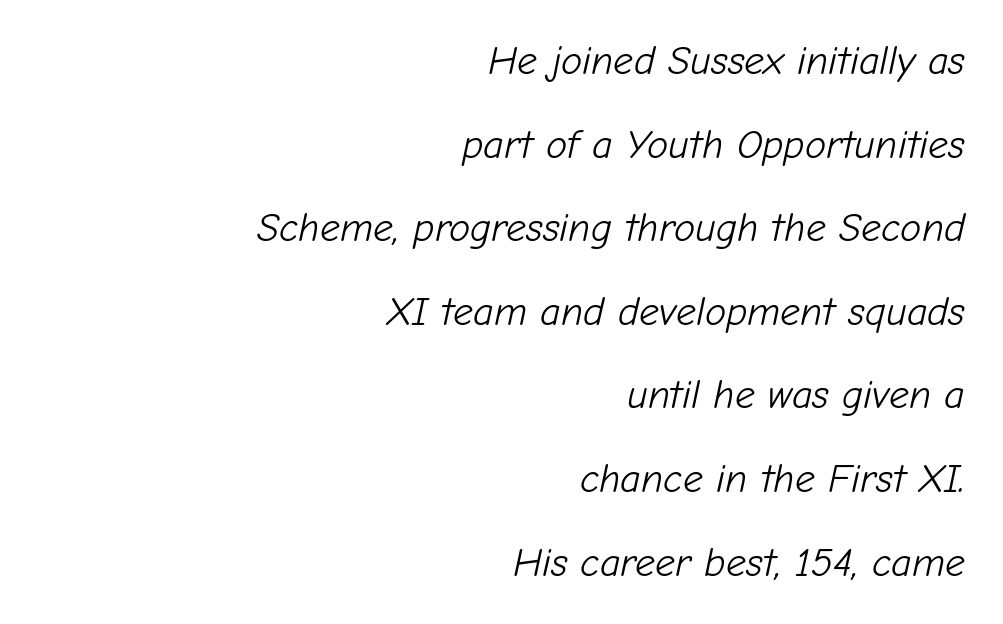
The tracking reads as untouched default to a designer's eye. The text block is weighted toward the right margin, trailing off unevenly leftward. Characters are canted at an angle relative to the baseline's perpendicular. Stroke mass is kept to a normal reading level or below. The designer dialed line spacing up above the default.
